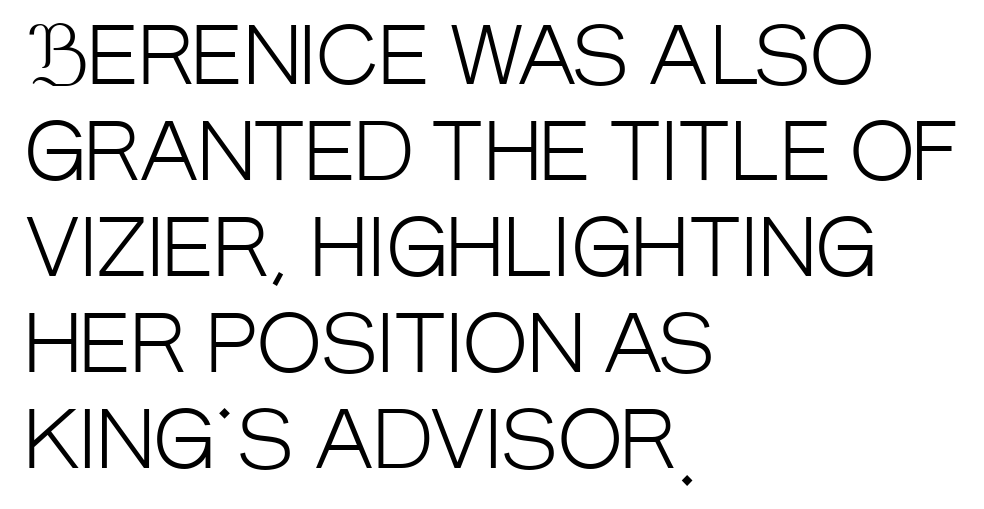
The image shows 78 px light, condensed sans-serif type, upright; set left-aligned, line spacing 1.23x, normal letter spacing, not underlined; low stroke contrast and a large x-height.
